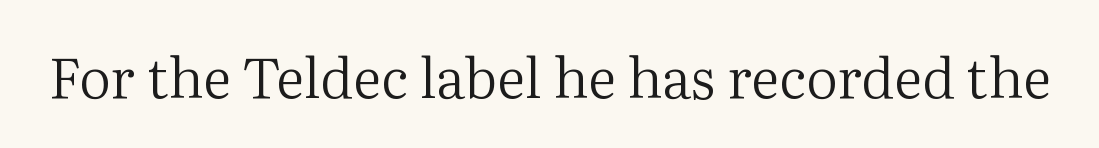
Characters remain perfectly vertical along every line. The designer went with a serif here, giving each stem small feet. This sample uses plain, unmodified letter spacing. Stroke mass is kept to a normal reading level or below. Note the varied advance widths — an 'i' is clearly narrower than an 'm'.
